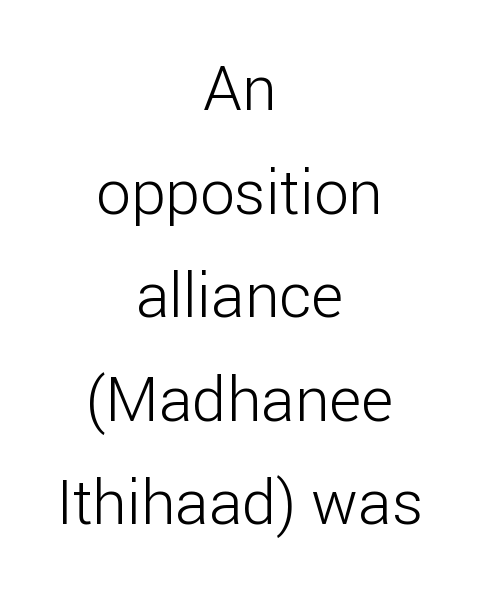
{"serif": "no", "italic": "no", "bold": "no", "weight": "light", "width": "normal", "stroke_contrast": "low", "x_height": "medium", "monospaced": "no", "underline": "no", "align": "center", "line_spacing": "normal", "line_spacing_ratio": 1.67, "letter_spacing": "normal", "letter_spacing_em": 0.0, "glyph_px": 62}
